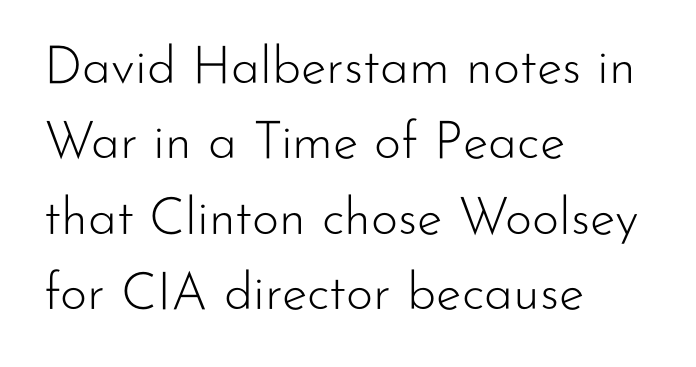
Unbolded letterforms with no extra heft. Note the varied advance widths — an 'i' is clearly narrower than an 'm'. Glyph-to-glyph distance matches everyday printed text. Each row of text sits above clean, open space. Do the letters lean? They stand straight.
